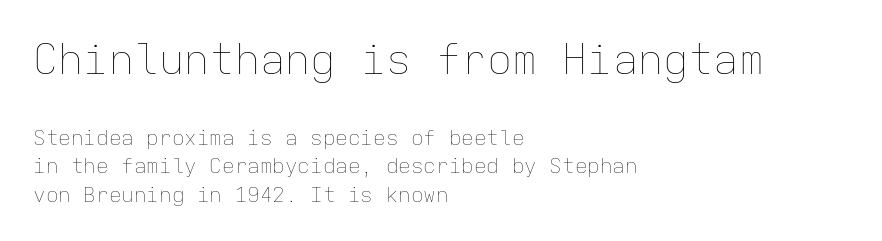
{"italic": "no", "bold": "no", "weight": "thin", "width": "normal", "stroke_contrast": "low", "x_height": "medium", "monospaced": "yes", "underline": "no", "align": "left", "line_spacing": "normal", "line_spacing_ratio": 1.36, "letter_spacing": "normal", "letter_spacing_em": 0.0, "larger_block": "first", "size_ratio": 2.0, "glyph_px": 42}
